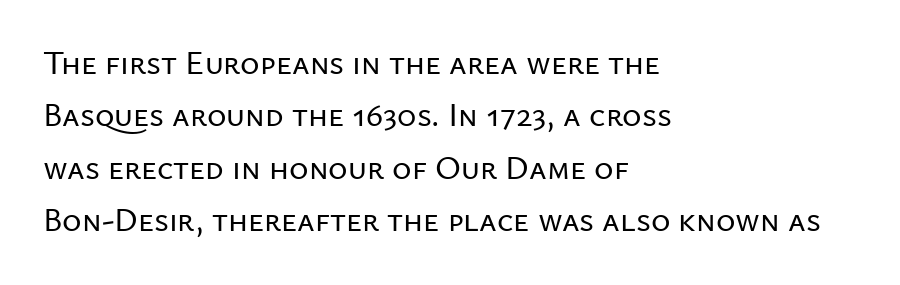
Q: Is the text italic (slanted)? A: No, it is upright.
Q: Is the typeface a serif or a sans-serif typeface? A: Sans-serif.
Q: Is the text underlined? A: No.
Q: How is the paragraph aligned? A: Left-aligned.
Q: Is the spacing between letters normal or unusually wide? A: Normal.
Q: Is the spacing between lines tight, normal or loose? A: Normal.
Q: Width (condensed, normal, or wide)? A: Normal.
Q: Stroke contrast? A: Low.
Q: x-height? A: Medium.
Q: Monospaced? A: No.
